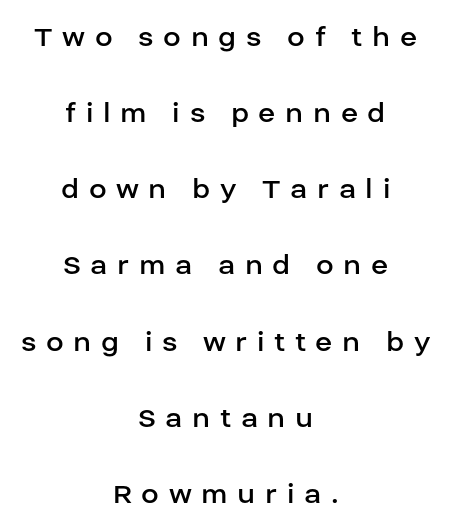
Q: Is the text bold? A: No.
Q: Is the text italic (slanted)? A: No, it is upright.
Q: Is the typeface a serif or a sans-serif typeface? A: Sans-serif.
Q: Is the text underlined? A: No.
Q: How is the paragraph aligned? A: Centered.
Q: Is the spacing between letters normal or unusually wide? A: Unusually wide.
Q: Is the spacing between lines tight, normal or loose? A: Loose.
Q: Width (condensed, normal, or wide)? A: Normal.
Q: Stroke contrast? A: Low.
Q: x-height? A: Large.
Q: Monospaced? A: No.
